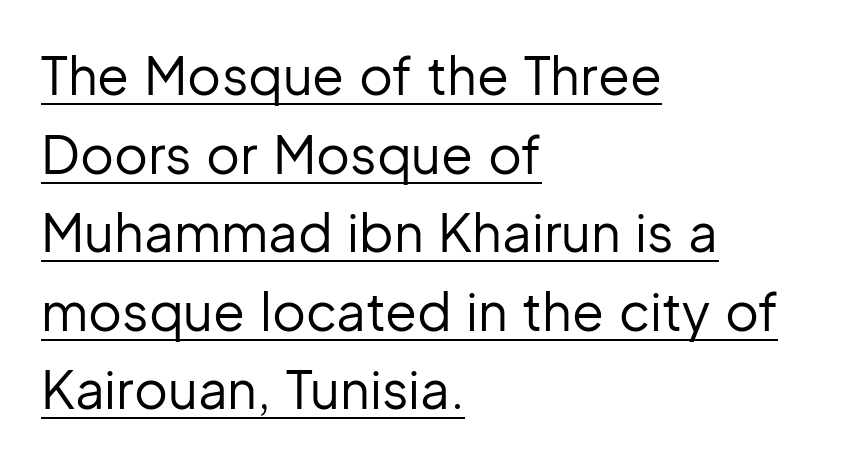
The image shows 52 px regular-weight sans-serif type, upright; set left-aligned, normal line spacing (1.51x), normal letter spacing, underlined; low stroke contrast and a medium x-height.
